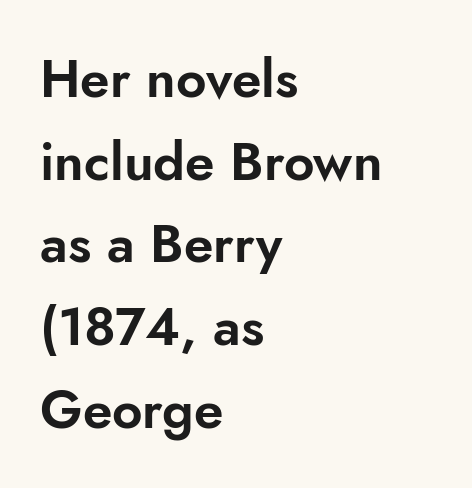
The image shows 53 px sans-serif type, upright; set left-aligned, normal line spacing (1.56x), normal letter spacing, not underlined; low stroke contrast and a small x-height.
